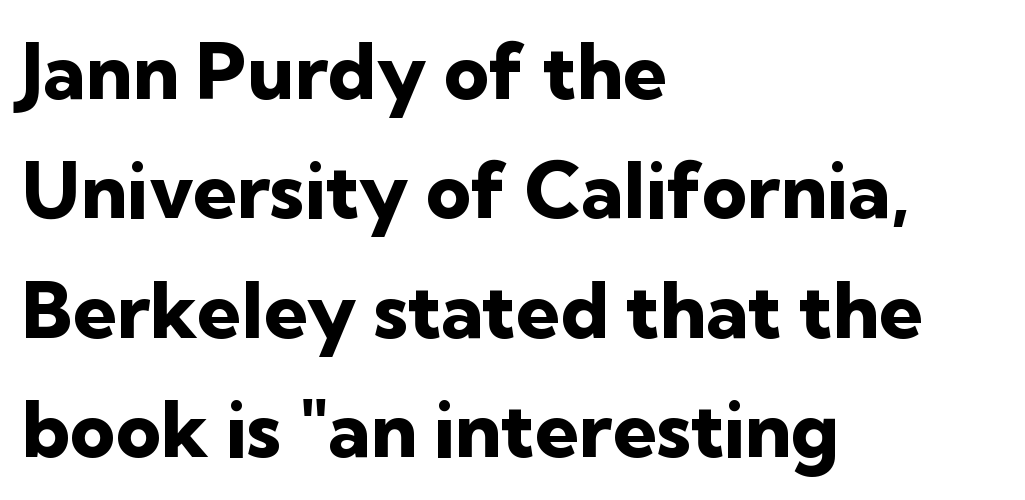
Q: Is the text bold? A: Yes.
Q: Is the text italic (slanted)? A: No, it is upright.
Q: Is the typeface a serif or a sans-serif typeface? A: Sans-serif.
Q: Is the text underlined? A: No.
Q: How is the paragraph aligned? A: Left-aligned.
Q: Is the spacing between letters normal or unusually wide? A: Normal.
Q: Is the spacing between lines tight, normal or loose? A: Normal.
Q: Width (condensed, normal, or wide)? A: Normal.
Q: Stroke contrast? A: Low.
Q: x-height? A: Medium.
Q: Monospaced? A: No.
